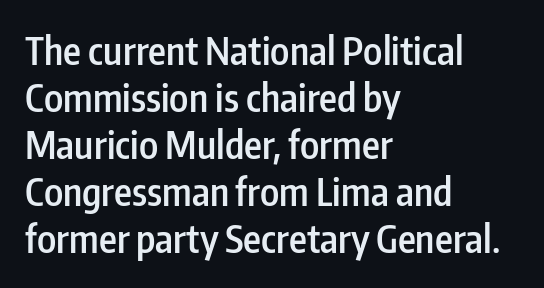
Quick note: underline off. All the whitespace from short lines collects on the right. How are the letters spaced? Ordinarily, with no added tracking. Emphasis by weight is partial: semibold. Grotesque or geometric, the face here clearly has no serifs.
